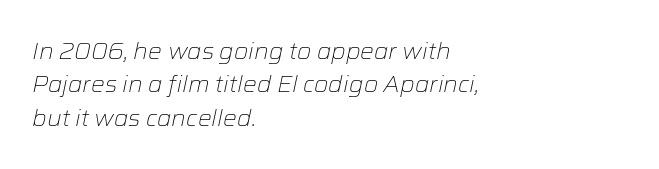
{"italic": "yes", "lean": "right", "slant_degrees": 12, "bold": "no", "underline": "no", "align": "left", "line_spacing": "normal", "line_spacing_ratio": 1.45, "letter_spacing": "normal", "letter_spacing_em": 0.0, "glyph_px": 23}
